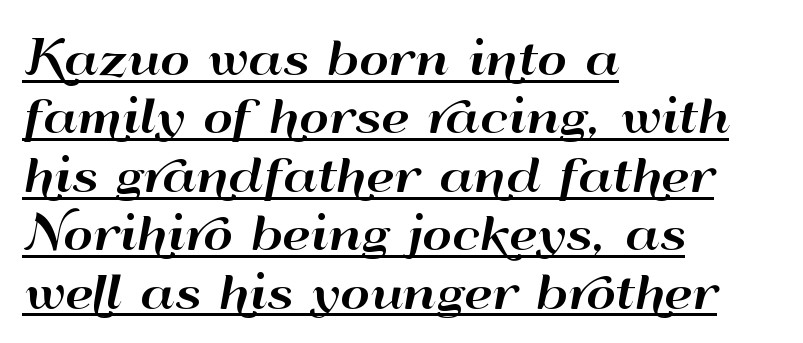
Q: Is the text italic (slanted)? A: Yes.
Q: Is the typeface a serif or a sans-serif typeface? A: Sans-serif.
Q: Is the text underlined? A: Yes.
Q: How is the paragraph aligned? A: Left-aligned.
Q: Is the spacing between letters normal or unusually wide? A: Normal.
Q: Is the spacing between lines tight, normal or loose? A: Normal.
Q: Width (condensed, normal, or wide)? A: Wide.
Q: Stroke contrast? A: High.
Q: x-height? A: Small.
Q: Monospaced? A: No.
